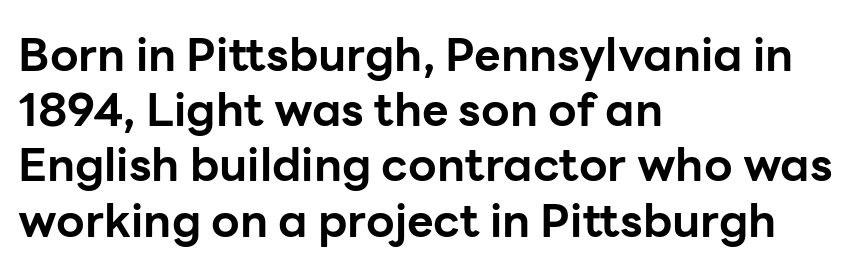
{"serif": "no", "italic": "no", "bold": "yes", "weight": "bold", "width": "normal", "stroke_contrast": "low", "x_height": "medium", "monospaced": "no", "underline": "no", "align": "left", "line_spacing_ratio": 1.2, "letter_spacing": "normal", "letter_spacing_em": 0.0, "glyph_px": 46}
